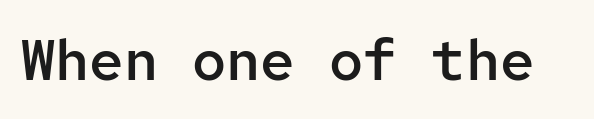
These lines are rendered in a fixed-pitch font. This rendering features lettering with no underline. Notice how the stems are strictly vertical — no italics here. No extra tracking has been applied to these lines. The characters display no serif detailing; their extremities are plain.
